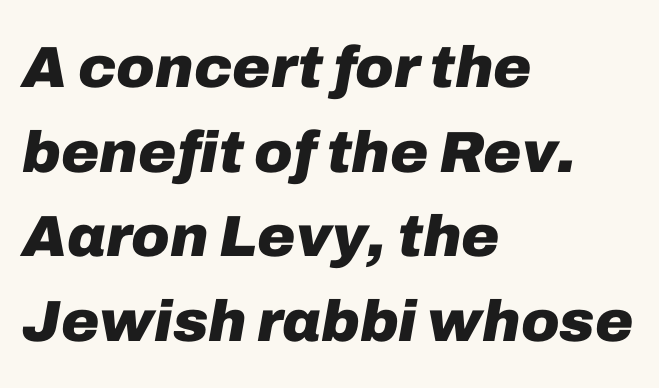
This sample is left-justified, so line endings fall wherever the words run out. The face used here is proportionally spaced, like ordinary book or web type. If you drew a line through each stem, it would be angled. The area under the type is left untouched. These lines keep a tight, regular rhythm from letter to letter. This block has exactly the height ordinary leading produces.
